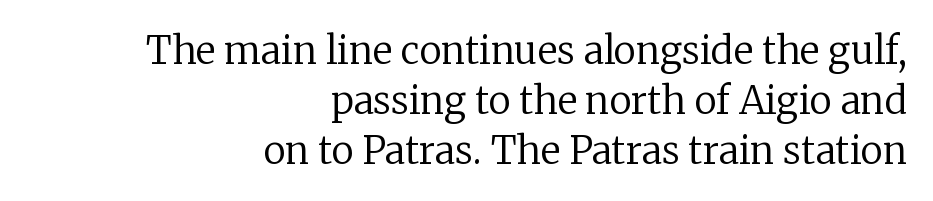
The image shows 38 px regular-weight serif type, upright; set right-aligned, normal line spacing (1.31x), normal letter spacing, not underlined; low stroke contrast and a medium x-height.
